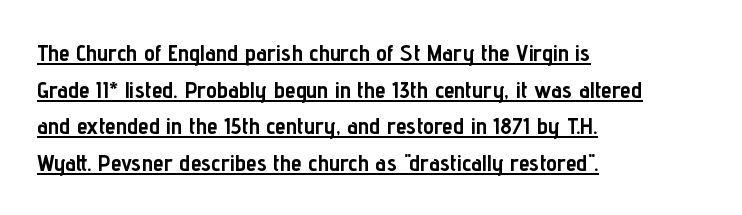
Every character sits straight up, as roman type does. Each line of the rendering has a horizontal stroke beneath the glyphs. Students, note that the glyphs here touch the page at normal intervals. Normally led — the rows are evenly, conventionally spaced. Reading down the block, your eye returns to a fixed left position each line.
